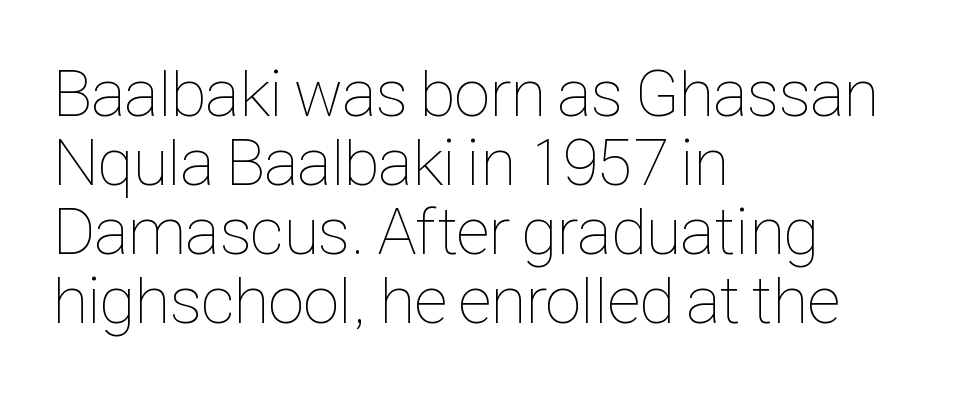
What stands out about the letter spacing? Nothing — it is the standard amount. Is the block centered? No — it sits flush against the left margin. Posture: straight, roman, zero tilt. The passage shown is not bold in any degree.
